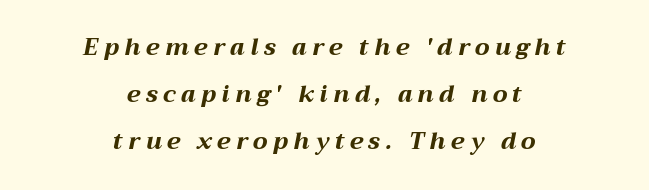
The image shows 23 px bold type, italic (leaning right); set centered, loose line spacing (2.05x), unusually wide letter spacing (+0.24 em), not underlined.
